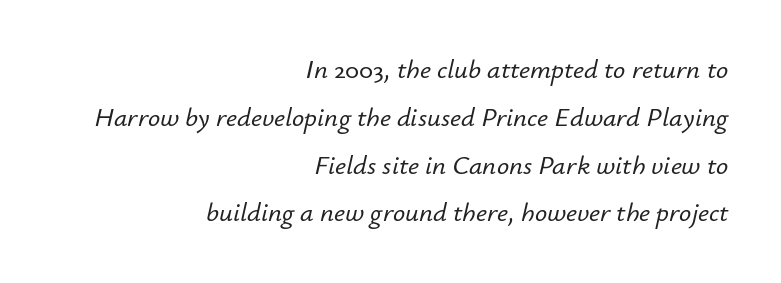
Q: Is the text italic (slanted)? A: Yes, it leans right by about 12 degrees.
Q: Is the text underlined? A: No.
Q: How is the paragraph aligned? A: Right-aligned.
Q: Is the spacing between letters normal or unusually wide? A: Normal.
